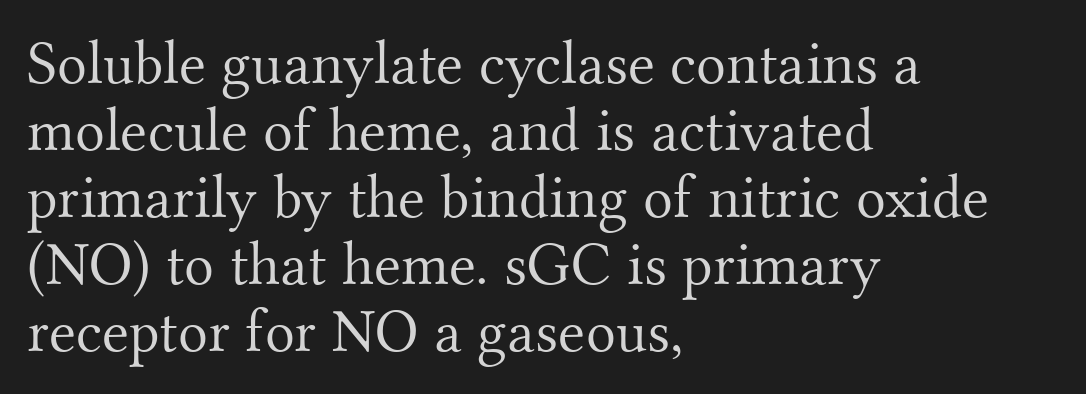
Horizontally, the lines are justified to the leading edge only. This sample uses plain, unmodified letter spacing. Unlike a clean sans, this face finishes its strokes with serifs. A typesetter would call this proportional, since set widths differ per character. Does the lettering tilt? It doesn't — this is upright.
